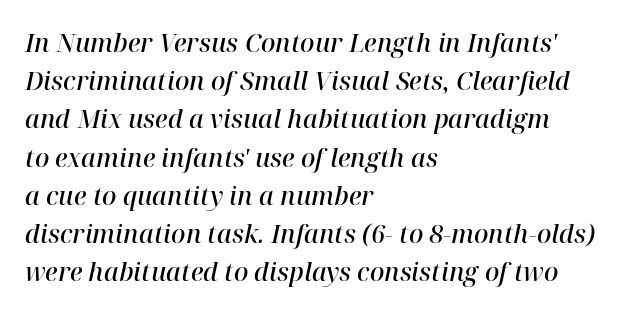
Q: Is the text bold? A: Semi-bold.
Q: Is the text italic (slanted)? A: Yes, it leans right by about 12 degrees.
Q: Is the text underlined? A: No.
Q: How is the paragraph aligned? A: Left-aligned.
Q: Is the spacing between letters normal or unusually wide? A: Normal.
Q: Is the spacing between lines tight, normal or loose? A: Normal.
